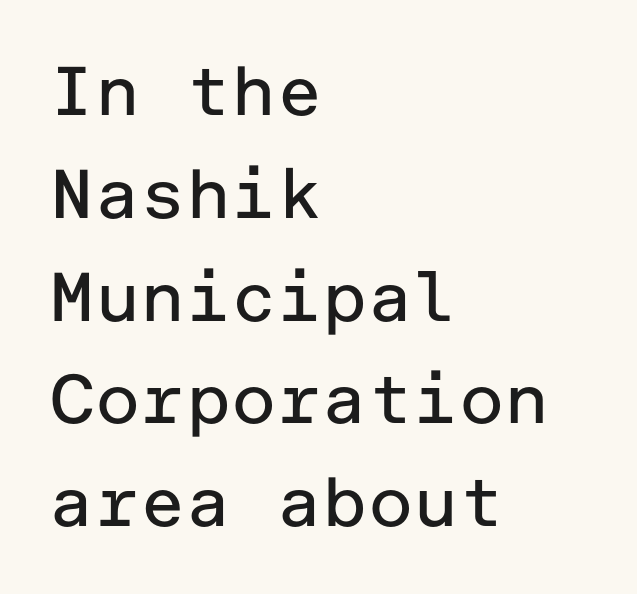
{"serif": "no", "italic": "no", "bold": "no", "weight": "regular", "width": "normal", "stroke_contrast": "low", "x_height": "medium", "underline": "no", "align": "left", "line_spacing": "normal", "line_spacing_ratio": 1.49, "letter_spacing": "normal", "letter_spacing_em": 0.0, "glyph_px": 69}
